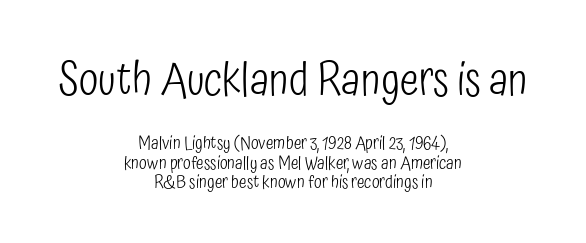
The image shows 45 px light, condensed sans-serif type, upright; set centered, tight line spacing (1.09x), normal letter spacing, not underlined; the first (top) block is 2.5x larger; low stroke contrast and a medium x-height.
